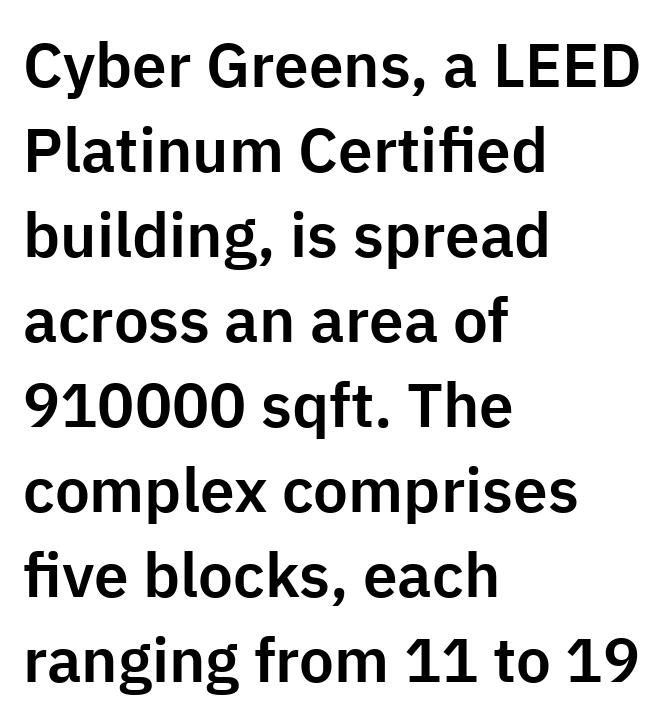
Q: Is the text italic (slanted)? A: No, it is upright.
Q: Is the typeface a serif or a sans-serif typeface? A: Sans-serif.
Q: Is the text underlined? A: No.
Q: How is the paragraph aligned? A: Left-aligned.
Q: Is the spacing between letters normal or unusually wide? A: Normal.
Q: Is the spacing between lines tight, normal or loose? A: Normal.
Q: Width (condensed, normal, or wide)? A: Normal.
Q: Stroke contrast? A: Low.
Q: x-height? A: Medium.
Q: Monospaced? A: No.
